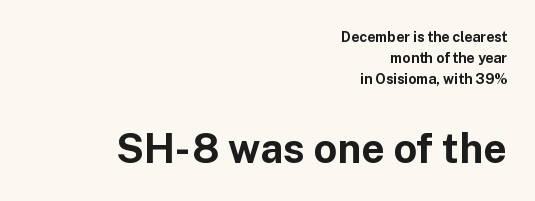
Q: Is the text bold? A: Yes.
Q: Is the text italic (slanted)? A: No, it is upright.
Q: Is the typeface a serif or a sans-serif typeface? A: Sans-serif.
Q: Is the text underlined? A: No.
Q: How is the paragraph aligned? A: Right-aligned.
Q: Is the spacing between letters normal or unusually wide? A: Normal.
Q: Is the spacing between lines tight, normal or loose? A: Normal.
Q: Which block of text is set in a larger size, the first (top) or the second (bottom)? A: The second (bottom) one.
Q: Width (condensed, normal, or wide)? A: Normal.
Q: Stroke contrast? A: Low.
Q: x-height? A: Medium.
Q: Monospaced? A: No.
